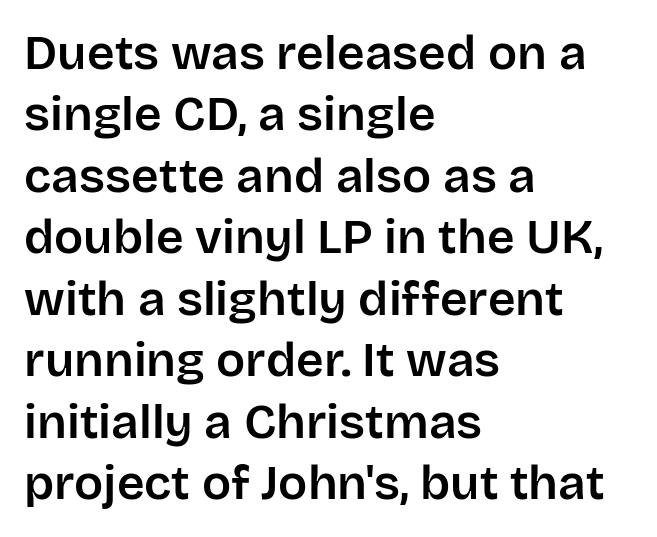
Q: Is the text italic (slanted)? A: No, it is upright.
Q: Is the typeface a serif or a sans-serif typeface? A: Sans-serif.
Q: Is the text underlined? A: No.
Q: How is the paragraph aligned? A: Left-aligned.
Q: Is the spacing between letters normal or unusually wide? A: Normal.
Q: Is the spacing between lines tight, normal or loose? A: Normal.
Q: Width (condensed, normal, or wide)? A: Normal.
Q: Stroke contrast? A: Low.
Q: x-height? A: Large.
Q: Monospaced? A: No.
